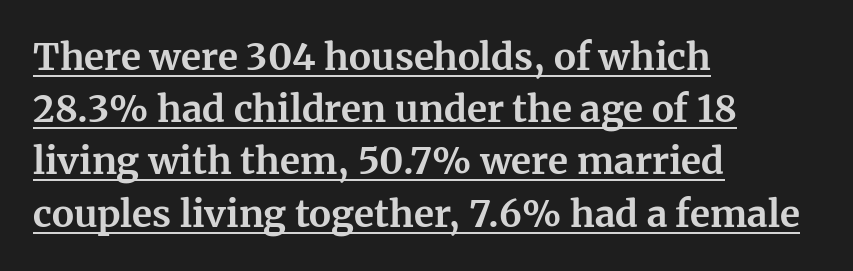
{"serif": "yes", "italic": "no", "bold": "yes", "weight": "bold", "width": "normal", "stroke_contrast": "medium", "x_height": "medium", "monospaced": "no", "underline": "yes", "align": "left", "line_spacing": "normal", "line_spacing_ratio": 1.41, "letter_spacing": "normal", "letter_spacing_em": 0.0, "glyph_px": 37}
